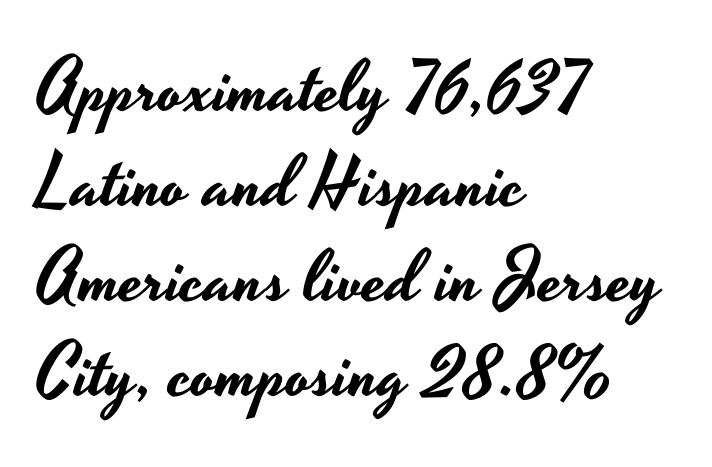
The image shows 73 px wide sans-serif type; set left-aligned, normal line spacing (1.3x), normal letter spacing, not underlined; low stroke contrast and a small x-height.
